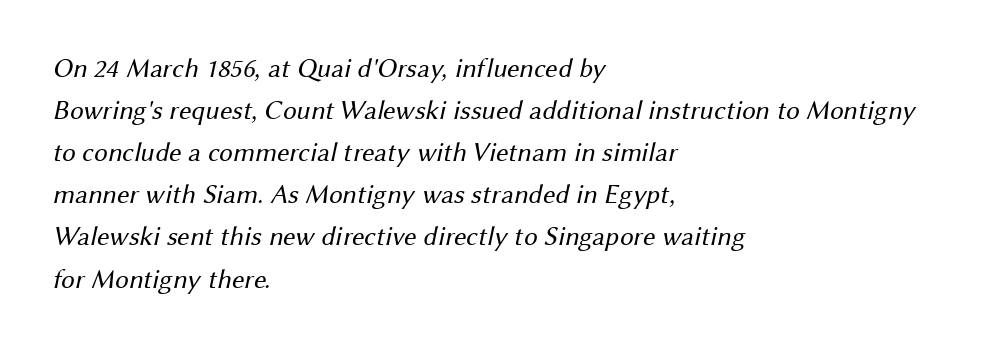
Q: Is the text bold? A: No.
Q: Is the text underlined? A: No.
Q: How is the paragraph aligned? A: Left-aligned.
Q: Is the spacing between letters normal or unusually wide? A: Normal.
Q: Is the spacing between lines tight, normal or loose? A: Normal.
